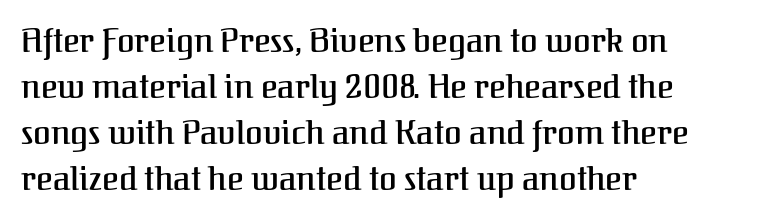
The image shows 32 px serif type, upright; set left-aligned, normal line spacing (1.44x), normal letter spacing, not underlined; medium stroke contrast and a medium x-height.
